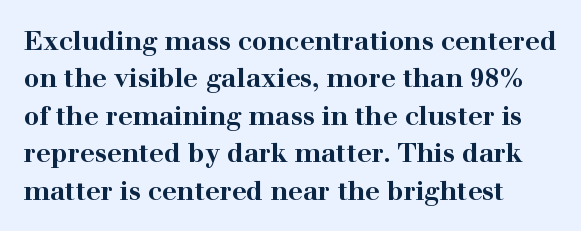
{"italic": "no", "bold": "yes", "underline": "no", "line_spacing": "normal", "line_spacing_ratio": 1.44, "letter_spacing": "normal", "letter_spacing_em": 0.0, "glyph_px": 26}
